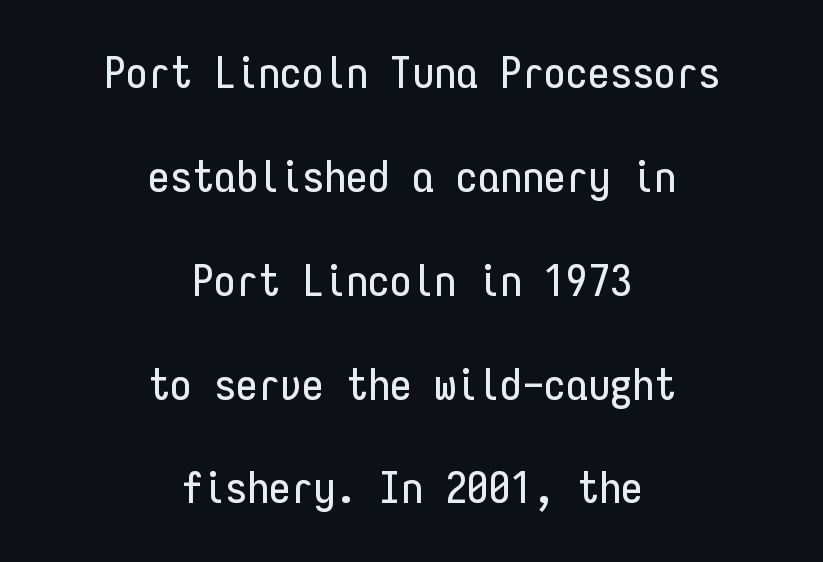
Q: Is the text italic (slanted)? A: No, it is upright.
Q: Is the typeface a serif or a sans-serif typeface? A: Sans-serif.
Q: Is the text underlined? A: No.
Q: How is the paragraph aligned? A: Centered.
Q: Is the spacing between letters normal or unusually wide? A: Normal.
Q: Is the spacing between lines tight, normal or loose? A: Loose.
Q: Width (condensed, normal, or wide)? A: Condensed.
Q: Stroke contrast? A: Low.
Q: x-height? A: Medium.
Q: Monospaced? A: Yes.
